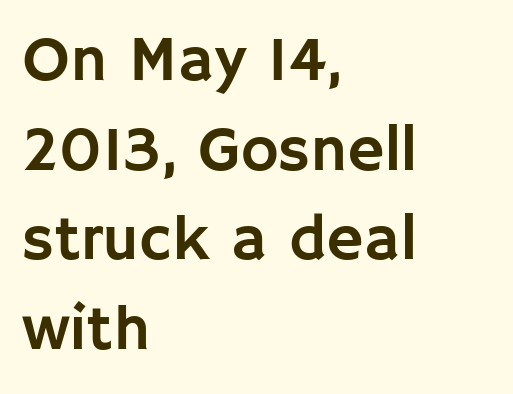
{"serif": "no", "italic": "no", "width": "normal", "stroke_contrast": "low", "x_height": "large", "monospaced": "no", "underline": "no", "align": "left", "line_spacing": "normal", "line_spacing_ratio": 1.4, "letter_spacing": "normal", "letter_spacing_em": 0.0, "glyph_px": 64}
